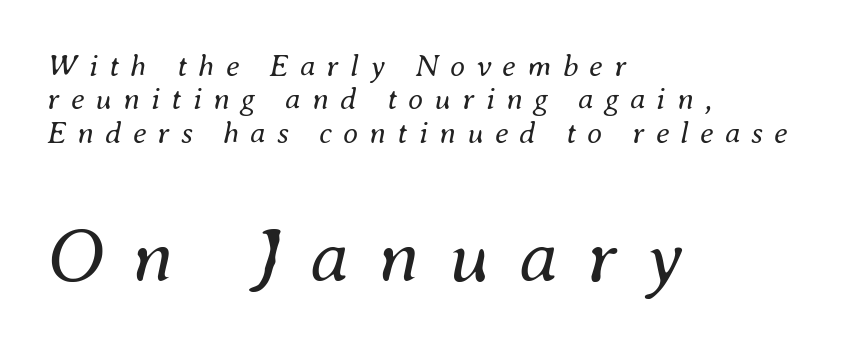
No heavy texture on the line: the type isn't bold. This rendering uses left alignment, leaving the right contour irregular. Only glyphs here, with clear space below each row. How are the letters spaced? Widely, with obvious added tracking. Is the lower block the larger one? Yes — the lower block carries the bigger type. The passage shown stacks its lines with hardly any gap.
